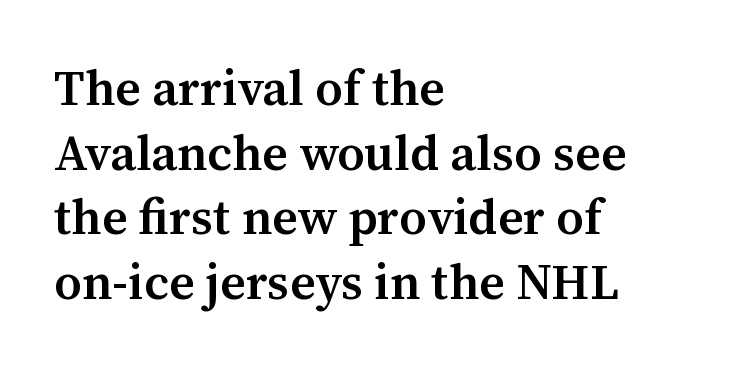
The image shows 49 px semibold serif type, upright; set left-aligned, normal line spacing (1.32x), normal letter spacing, not underlined; medium stroke contrast and a medium x-height.
